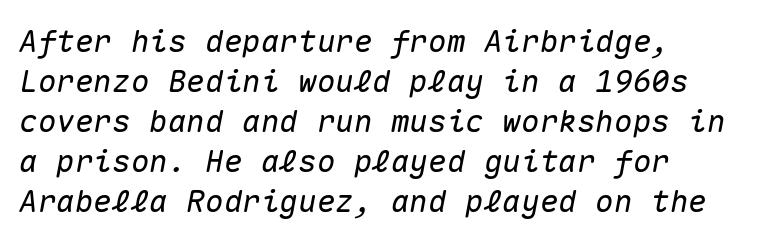
Q: Is the text italic (slanted)? A: Yes, it leans right by about 10 degrees.
Q: Is the text underlined? A: No.
Q: Is the spacing between letters normal or unusually wide? A: Normal.
Q: Is the spacing between lines tight, normal or loose? A: Normal.
Q: Width (condensed, normal, or wide)? A: Normal.
Q: Stroke contrast? A: Medium.
Q: x-height? A: Medium.
Q: Monospaced? A: Yes.
